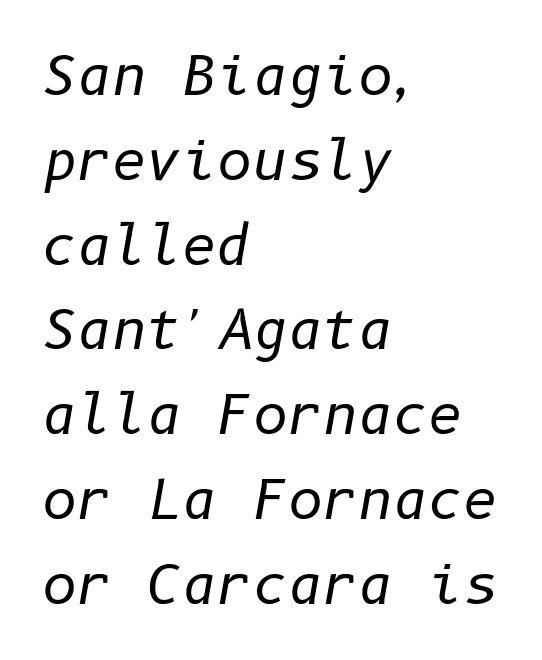
{"italic": "yes", "lean": "right", "slant_degrees": 10, "bold": "no", "weight": "regular", "width": "normal", "stroke_contrast": "low", "x_height": "medium", "underline": "no", "align": "left", "line_spacing": "normal", "line_spacing_ratio": 1.57, "letter_spacing": "normal", "letter_spacing_em": 0.0, "glyph_px": 54}
